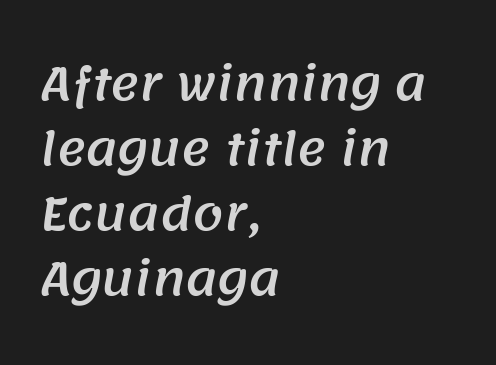
The passage is arranged the way most books set body copy — flush left. Look at the bottom of the vertical strokes: they stop flat, with no serifs. This block has exactly the height ordinary leading produces. Is the letter spacing exaggerated? No — it looks like the ordinary default. Unmarked baselines from the first word to the last. Looks like regular typesetting: each glyph gets only the width it needs.
